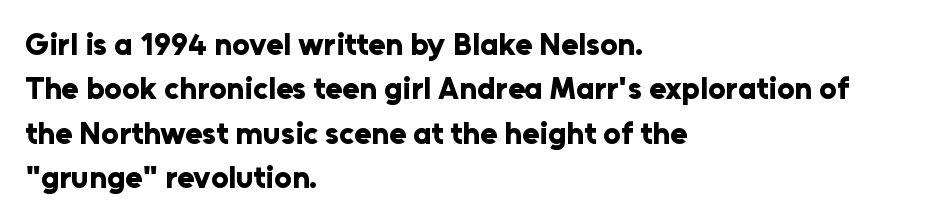
What's the leading like? Ordinary, nothing unusual. These lines were composed using upright roman letters. Nope, no serifs anywhere on these letters. Where is the straight margin? On the left. The rendering uses a bold face; every stroke is thick and dark. Character widths vary here, with narrow letters taking less room than wide ones.
